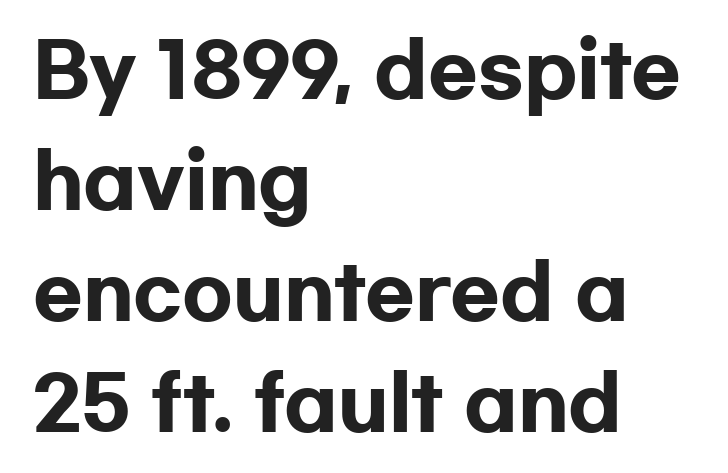
The image shows 73 px heavy, wide sans-serif type, upright; set left-aligned, normal line spacing (1.52x), normal letter spacing, not underlined; low stroke contrast and a medium x-height.
